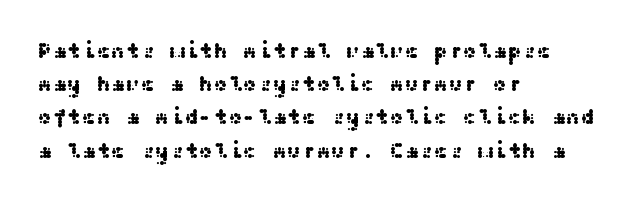
Q: Is the text italic (slanted)? A: No, it is upright.
Q: Is the text underlined? A: No.
Q: How is the paragraph aligned? A: Left-aligned.
Q: Is the spacing between letters normal or unusually wide? A: Normal.
Q: Is the spacing between lines tight, normal or loose? A: Normal.
